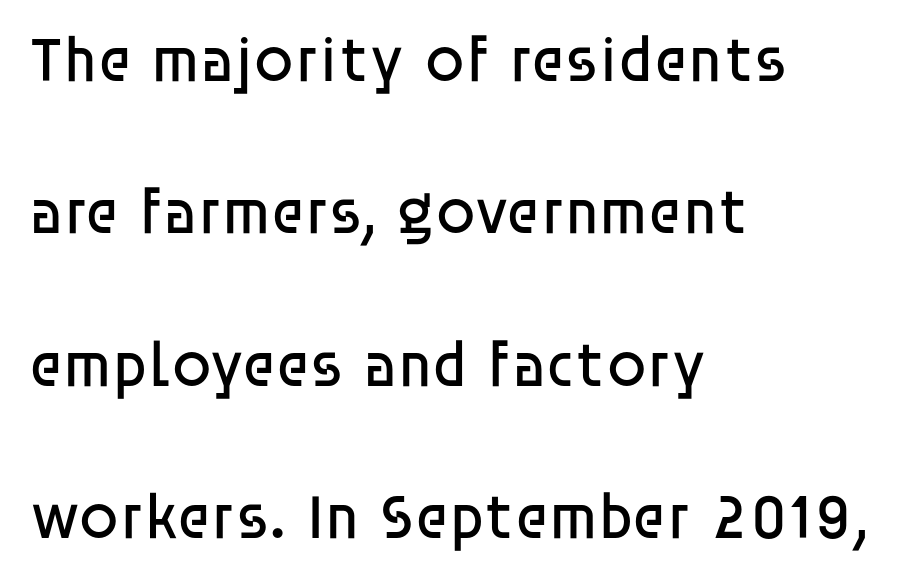
What kind of face is this? One without serifs — a sans. Posture: straight, roman, zero tilt. Short and long lines alike share a common starting point at left. Leading: increased. No heavy texture on the line: the type isn't bold. Do the characters align in a grid? No, the font is proportional.
